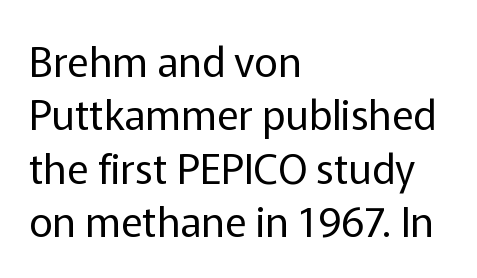
In terms of posture, this sample is upright. One glance says typical: line gaps are just what's usual. Type without underlining. The passage is arranged the way most books set body copy — flush left. This sample uses plain, unmodified letter spacing. Weight class: somewhere from thin through regular.
